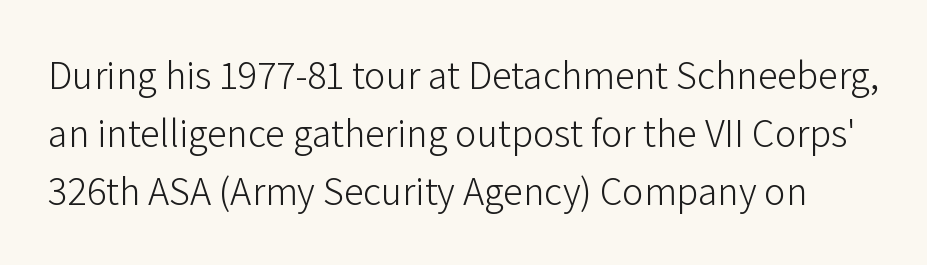
The image shows 40 px light sans-serif type, upright; set normal line spacing (1.45x), normal letter spacing, not underlined; low stroke contrast and a medium x-height.
